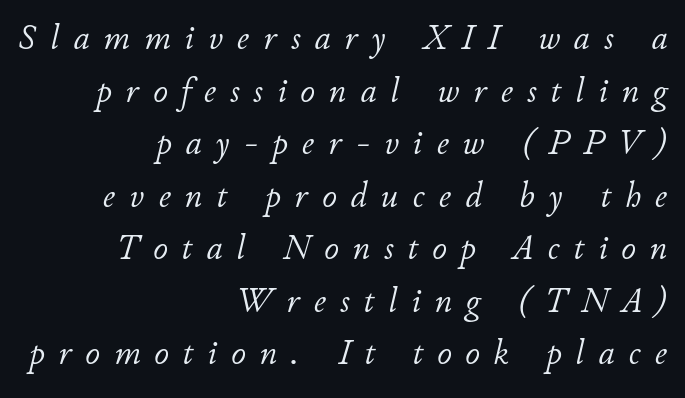
This sample has the flowing, uneven cadence of proportional lettering. Which margin do the lines hug? The right one — the left edge is uneven. A clean baseline with only descenders dipping below it. Caption: face not bold, strokes unweighted.
